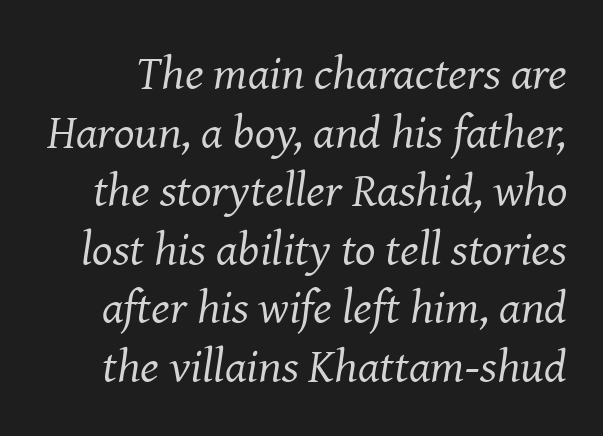
This sample has the flowing, uneven cadence of proportional lettering. Letters rest on an invisible, unmarked baseline. An italicized treatment has been applied to the whole sample. Each stroke keeps to a modest, everyday thickness or less. The letters sit at their default tracking, neither squeezed nor spread. Font category for this specimen: serif.
